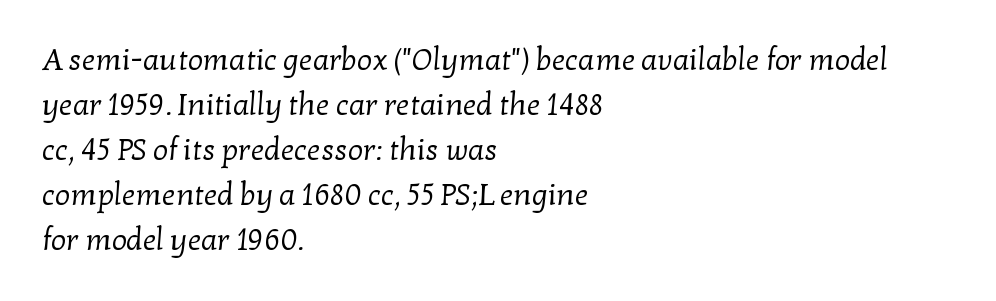
This is serif lettering, the kind often seen in printed books. Unbolded letterforms with no extra heft. Short note: letters normally spaced. Lines of text with bare space underneath. Interline gaps are of average width in this sample.
